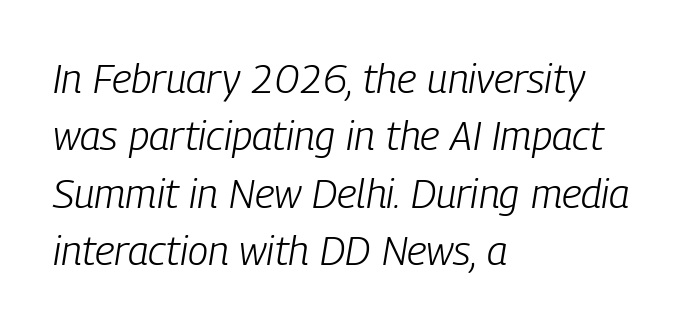
{"italic": "yes", "lean": "right", "slant_degrees": 9, "bold": "no", "weight": "light", "width": "condensed", "stroke_contrast": "low", "x_height": "medium", "monospaced": "no", "underline": "no", "align": "left", "line_spacing": "normal", "line_spacing_ratio": 1.4, "letter_spacing": "normal", "letter_spacing_em": 0.0, "glyph_px": 41}
